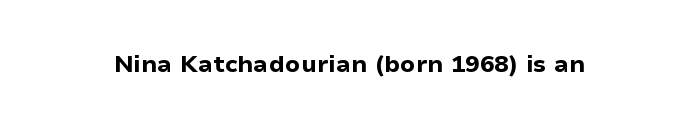
The image shows 24 px bold type, upright; set normal letter spacing, not underlined.
